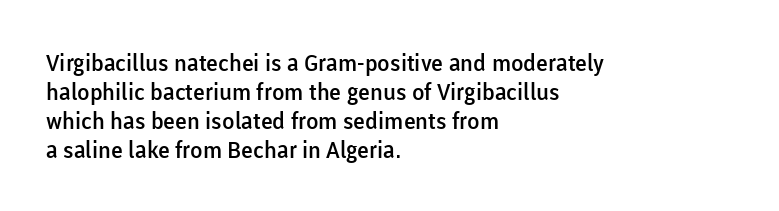
These lines keep a tight, regular rhythm from letter to letter. Horizontally, the lines are justified to the leading edge only. Normally led — the rows are evenly, conventionally spaced. The axis of the letterforms is exactly vertical. Bold? Not quite — semibold, heavier than regular but stopping short.
